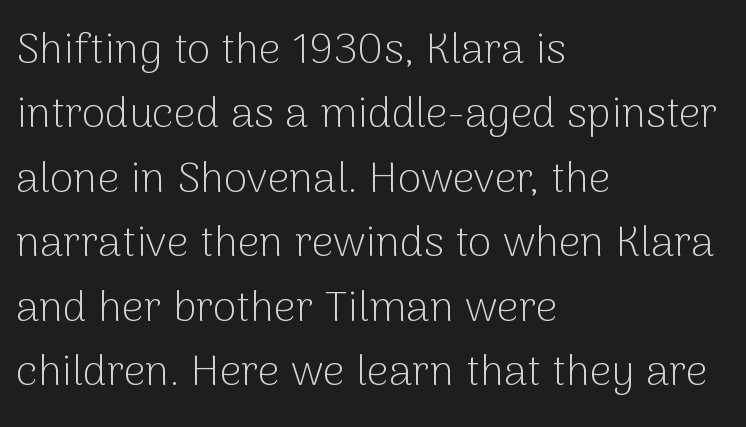
The image shows 43 px light sans-serif type, upright; set left-aligned, normal line spacing (1.5x), normal letter spacing, not underlined; low stroke contrast and a medium x-height.
